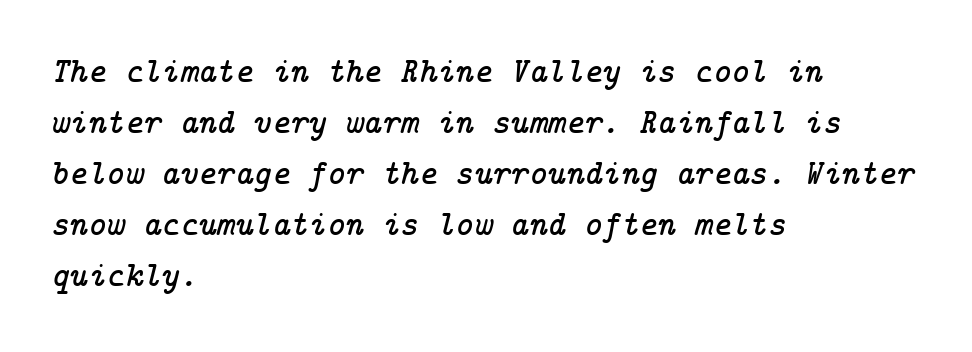
{"serif": "yes", "italic": "yes", "lean": "right", "slant_degrees": 14, "width": "normal", "stroke_contrast": "low", "x_height": "medium", "underline": "no", "align": "left", "line_spacing": "normal", "line_spacing_ratio": 1.46, "letter_spacing": "normal", "letter_spacing_em": 0.0, "glyph_px": 35}
